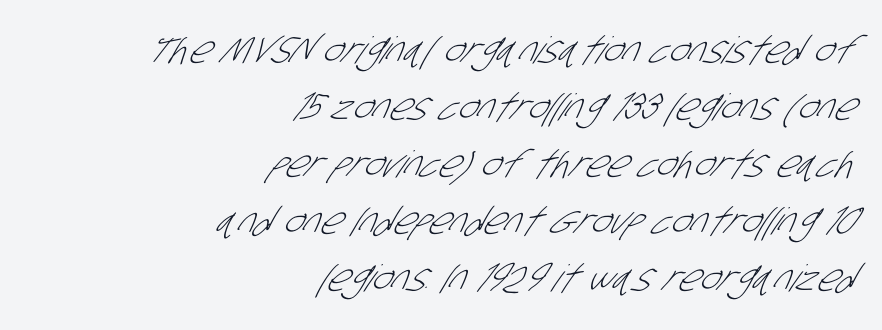
Q: Is the text bold? A: No.
Q: Is the typeface a serif or a sans-serif typeface? A: Sans-serif.
Q: Is the text underlined? A: No.
Q: How is the paragraph aligned? A: Right-aligned.
Q: Is the spacing between letters normal or unusually wide? A: Normal.
Q: Is the spacing between lines tight, normal or loose? A: Normal.
Q: Width (condensed, normal, or wide)? A: Condensed.
Q: Stroke contrast? A: Low.
Q: x-height? A: Large.
Q: Monospaced? A: No.
